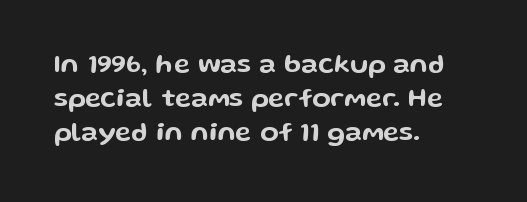
The image shows 27 px text type, upright; set left-aligned, normal line spacing (1.26x), normal letter spacing, not underlined.
